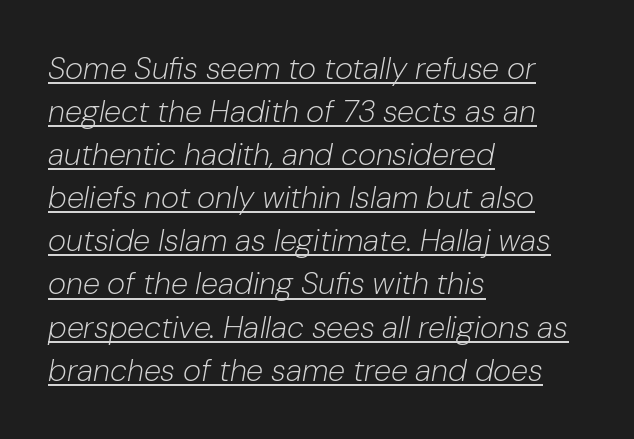
The image shows 31 px light type, italic (leaning right); set left-aligned, normal line spacing (1.39x), normal letter spacing, underlined; low stroke contrast and a medium x-height.
